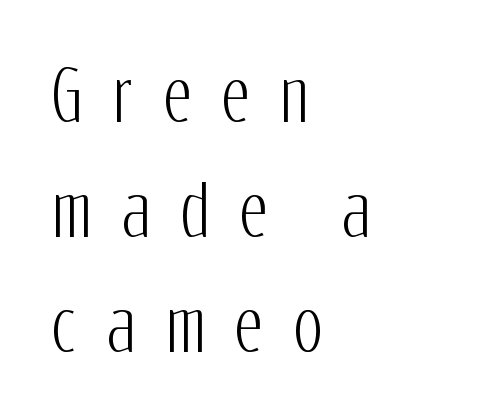
The image shows 69 px condensed sans-serif type, upright; set left-aligned, normal line spacing (1.67x), unusually wide letter spacing (+0.44 em), not underlined; low stroke contrast and a medium x-height.
